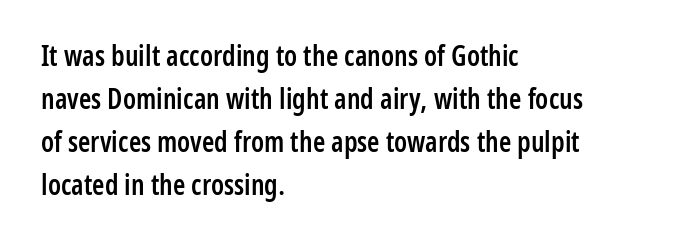
The image shows 28 px semibold, condensed sans-serif type, upright; set left-aligned, normal line spacing (1.54x), normal letter spacing, not underlined; low stroke contrast and a medium x-height.
